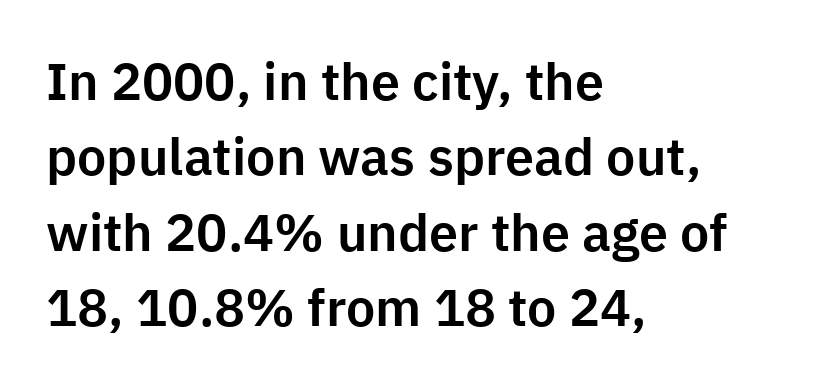
Q: Is the text italic (slanted)? A: No, it is upright.
Q: Is the typeface a serif or a sans-serif typeface? A: Sans-serif.
Q: Is the text underlined? A: No.
Q: How is the paragraph aligned? A: Left-aligned.
Q: Is the spacing between letters normal or unusually wide? A: Normal.
Q: Is the spacing between lines tight, normal or loose? A: Normal.
Q: Width (condensed, normal, or wide)? A: Normal.
Q: Stroke contrast? A: Low.
Q: x-height? A: Medium.
Q: Monospaced? A: No.
